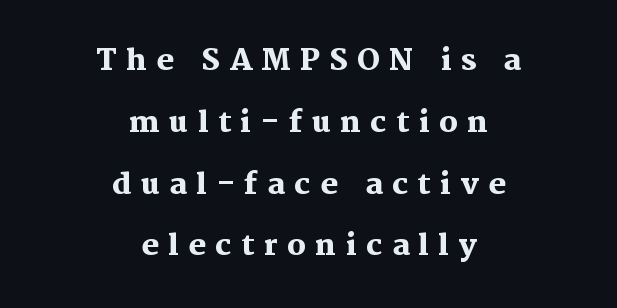
The axis of the letterforms is exactly vertical. Horizontal alignment here is central, giving a formal, balanced look. The specimen omits any rule beneath the text block's lines. Heavy, bold letterforms.
